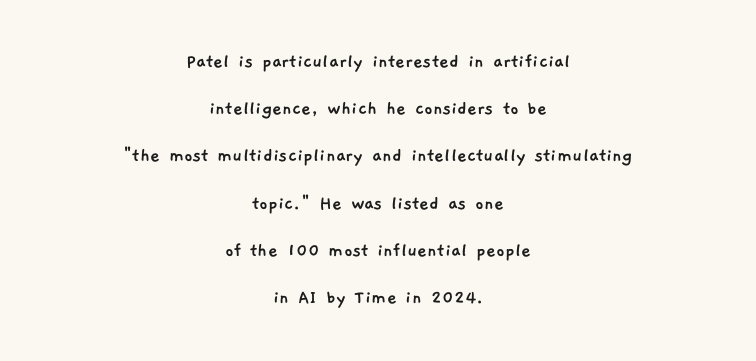
{"underline": "no", "align": "center", "line_spacing": "loose", "line_spacing_ratio": 2.25, "letter_spacing": "normal", "letter_spacing_em": 0.0, "glyph_px": 21}
